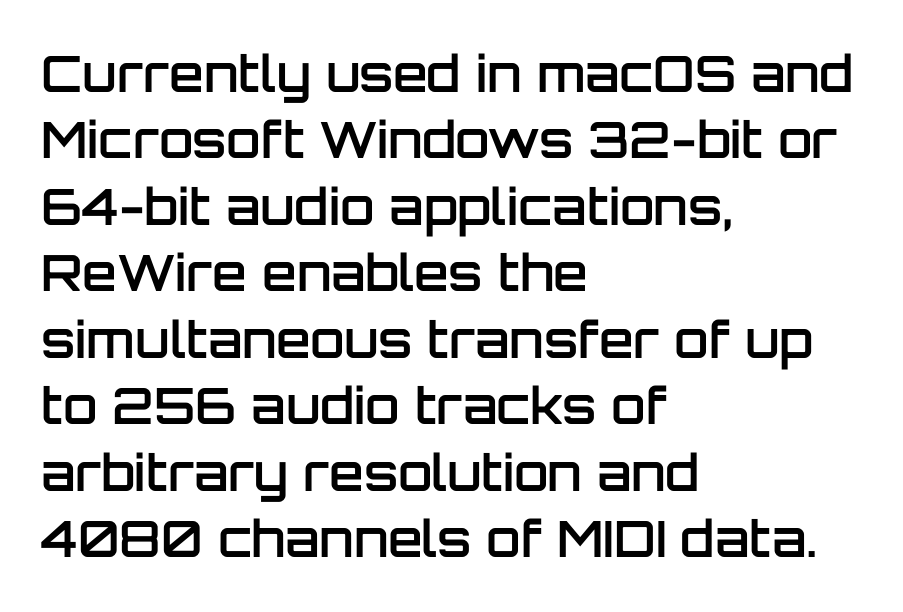
The image shows 50 px semibold sans-serif type, upright; set left-aligned, normal line spacing (1.33x), normal letter spacing, not underlined; low stroke contrast and a large x-height.
